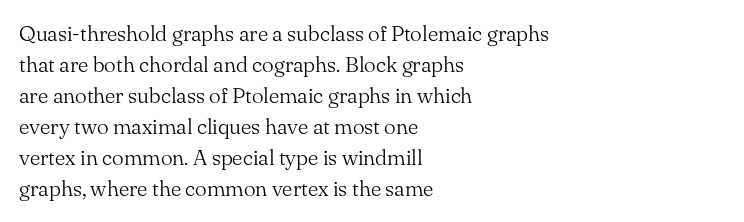
Q: Is the text bold? A: No.
Q: Is the text italic (slanted)? A: No, it is upright.
Q: Is the text underlined? A: No.
Q: How is the paragraph aligned? A: Left-aligned.
Q: Is the spacing between letters normal or unusually wide? A: Normal.
Q: Is the spacing between lines tight, normal or loose? A: Normal.
